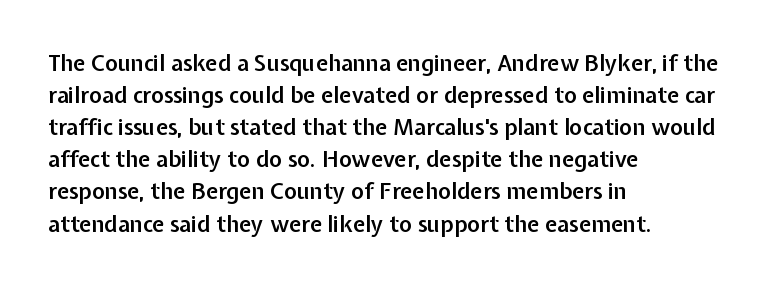
Q: Is the text bold? A: Semi-bold.
Q: Is the text italic (slanted)? A: No, it is upright.
Q: Is the text underlined? A: No.
Q: How is the paragraph aligned? A: Left-aligned.
Q: Is the spacing between letters normal or unusually wide? A: Normal.
Q: Is the spacing between lines tight, normal or loose? A: Normal.
